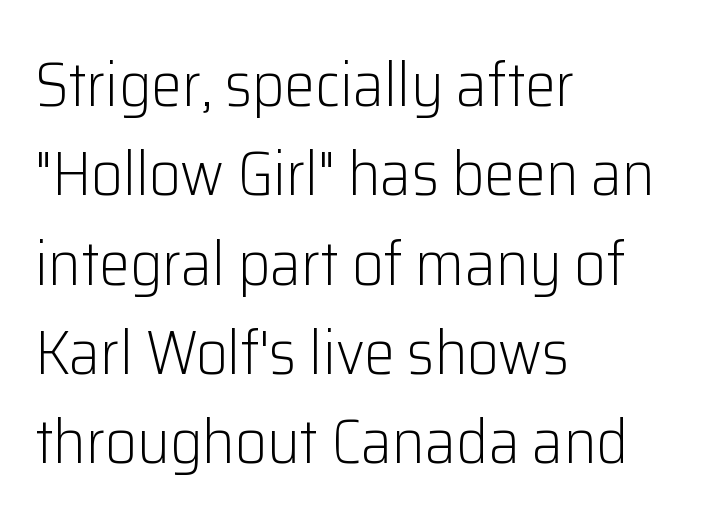
What's the leading like? Ordinary, nothing unusual. Are there feet on the stems? There aren't — it's a sans. These lines are rendered in a variable-pitch font. Look at the tracking — it's just the regular setting, nothing added. All the whitespace from short lines collects on the right. No italicization has been applied; the sample stays upright.
